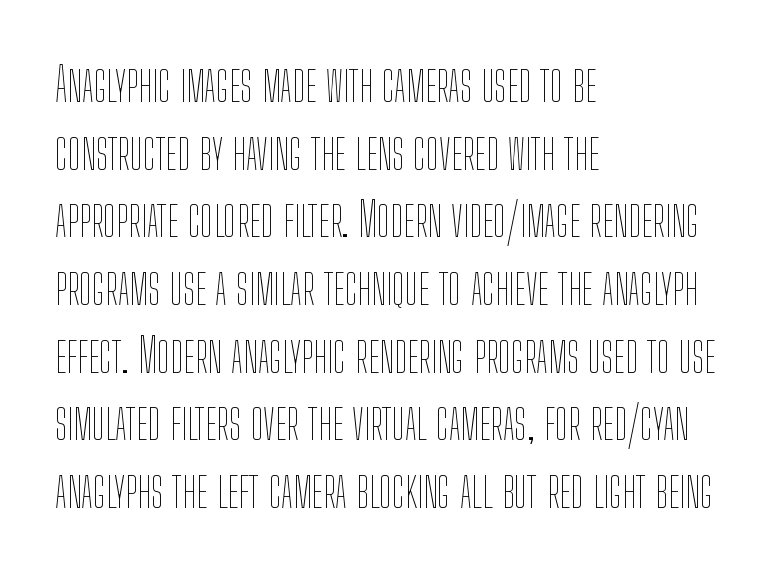
Q: Is the text bold? A: No.
Q: Is the text italic (slanted)? A: No, it is upright.
Q: Is the text underlined? A: No.
Q: How is the paragraph aligned? A: Left-aligned.
Q: Is the spacing between letters normal or unusually wide? A: Normal.
Q: Is the spacing between lines tight, normal or loose? A: Normal.
Q: Width (condensed, normal, or wide)? A: Condensed.
Q: Stroke contrast? A: Low.
Q: x-height? A: Medium.
Q: Monospaced? A: No.
